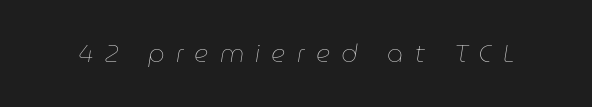
{"italic": "yes", "lean": "right", "slant_degrees": 9, "bold": "no", "underline": "no", "letter_spacing": "wide", "letter_spacing_em": 0.45, "glyph_px": 25}
